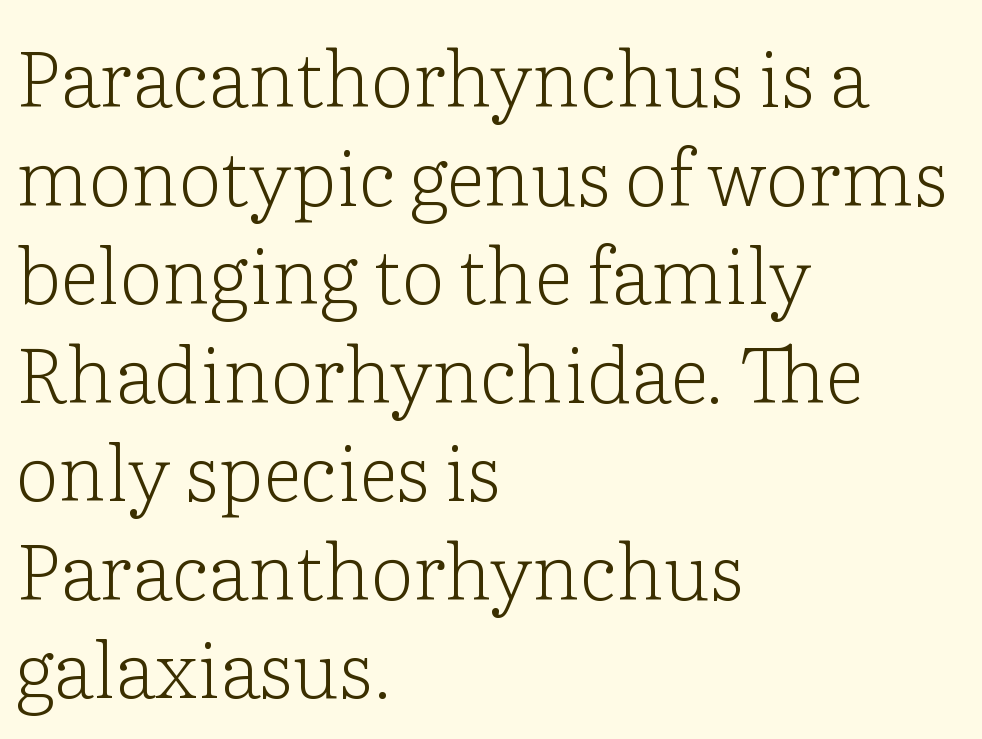
{"serif": "yes", "italic": "no", "bold": "no", "weight": "light", "width": "normal", "stroke_contrast": "low", "x_height": "medium", "monospaced": "no", "underline": "no", "align": "left", "line_spacing": "normal", "line_spacing_ratio": 1.28, "letter_spacing": "normal", "letter_spacing_em": 0.0, "glyph_px": 77}
